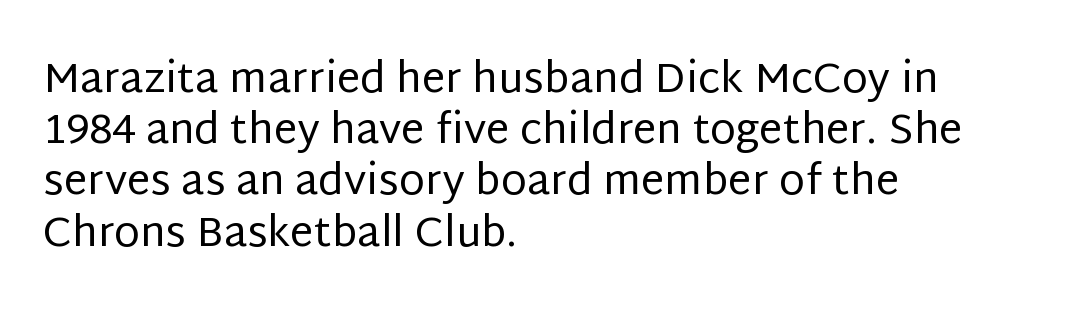
The image shows 42 px regular-weight sans-serif type, upright; set left-aligned, line spacing 1.22x, normal letter spacing, not underlined; low stroke contrast and a large x-height.
